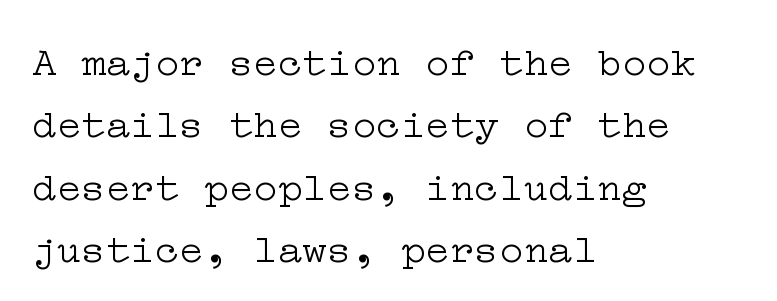
The image shows 41 px light, wide serif type, upright; set left-aligned, normal line spacing (1.52x), normal letter spacing, not underlined; low stroke contrast and a medium x-height.
